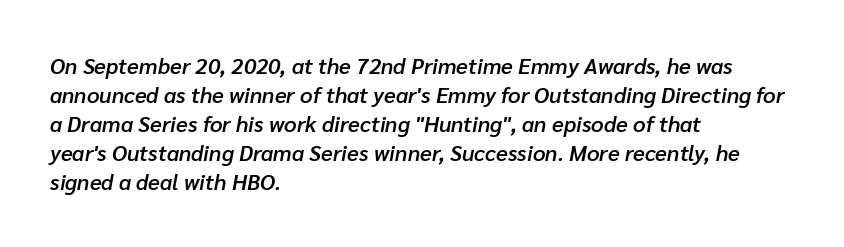
The image shows 22 px text type, italic (leaning right); set left-aligned, normal line spacing (1.32x), normal letter spacing, not underlined.
